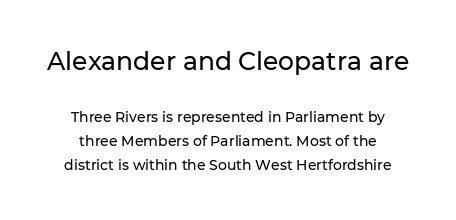
The image shows 25 px text type, upright; set line spacing 1.72x, normal letter spacing, not underlined; the first (top) block is 1.79x larger.
